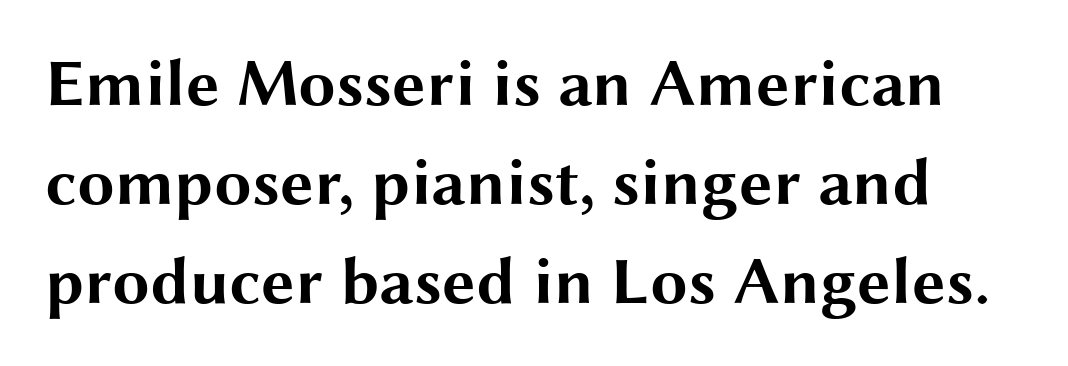
Q: Is the text bold? A: Yes.
Q: Is the text italic (slanted)? A: No, it is upright.
Q: Is the typeface a serif or a sans-serif typeface? A: Sans-serif.
Q: Is the text underlined? A: No.
Q: Is the spacing between letters normal or unusually wide? A: Normal.
Q: Is the spacing between lines tight, normal or loose? A: Normal.
Q: Width (condensed, normal, or wide)? A: Wide.
Q: Stroke contrast? A: Medium.
Q: x-height? A: Medium.
Q: Monospaced? A: No.
